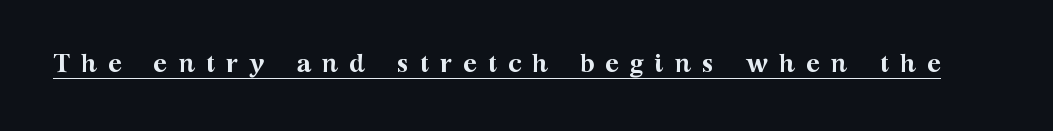
Q: Is the text bold? A: Yes.
Q: Is the text italic (slanted)? A: No, it is upright.
Q: Is the text underlined? A: Yes.
Q: Is the spacing between letters normal or unusually wide? A: Unusually wide.
